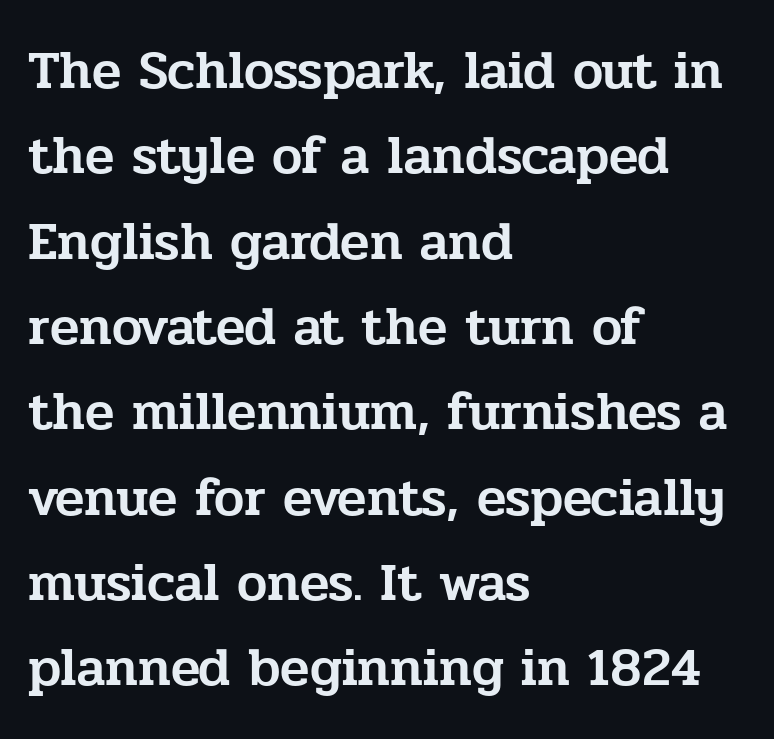
{"serif": "yes", "italic": "no", "width": "normal", "stroke_contrast": "low", "x_height": "medium", "monospaced": "no", "underline": "no", "align": "left", "line_spacing": "normal", "line_spacing_ratio": 1.58, "letter_spacing": "normal", "letter_spacing_em": 0.0, "glyph_px": 54}
